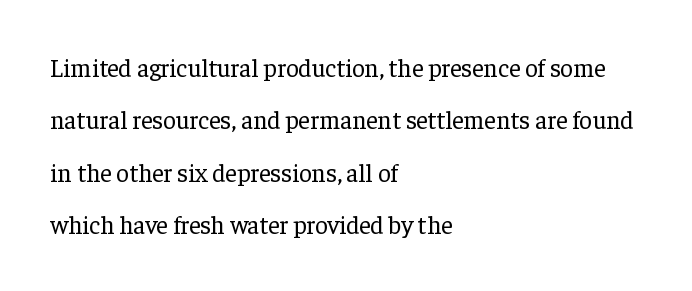
The image shows 25 px text type, upright; set left-aligned, loose line spacing (2.1x), normal letter spacing, not underlined.
